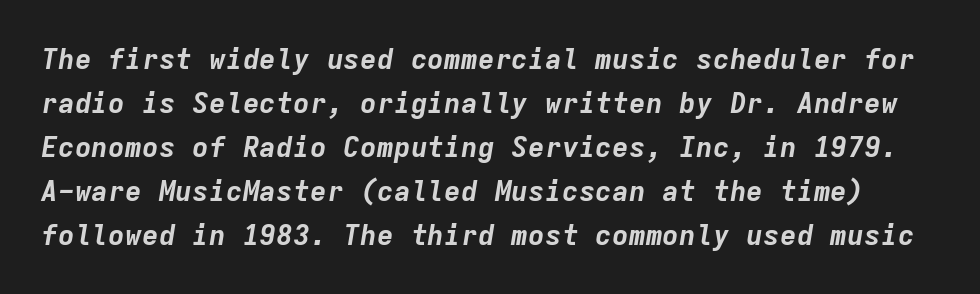
Q: Is the text bold? A: Yes.
Q: Is the text italic (slanted)? A: Yes, it leans right by about 9 degrees.
Q: Is the text underlined? A: No.
Q: Is the spacing between letters normal or unusually wide? A: Normal.
Q: Is the spacing between lines tight, normal or loose? A: Normal.
Q: Width (condensed, normal, or wide)? A: Normal.
Q: Stroke contrast? A: Low.
Q: x-height? A: Medium.
Q: Monospaced? A: Yes.
